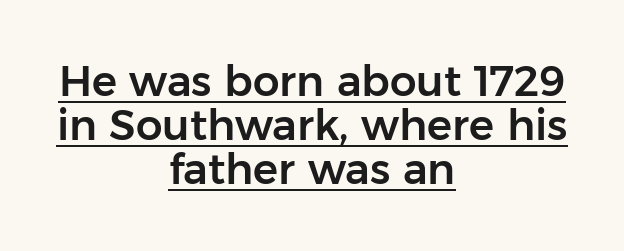
Varying glyph widths throughout — classic text-font behaviour. The passage is arranged like a title page — every line centered. Quick note: interline space is minimal. The passage shown has conventional tracking throughout.
